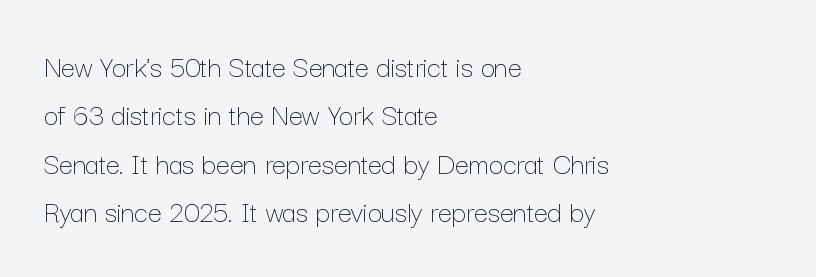
Q: Is the text bold? A: No.
Q: Is the text italic (slanted)? A: No, it is upright.
Q: Is the text underlined? A: No.
Q: How is the paragraph aligned? A: Left-aligned.
Q: Is the spacing between letters normal or unusually wide? A: Normal.
Q: Is the spacing between lines tight, normal or loose? A: Normal.
Q: Width (condensed, normal, or wide)? A: Normal.
Q: Stroke contrast? A: Low.
Q: x-height? A: Medium.
Q: Monospaced? A: No.
